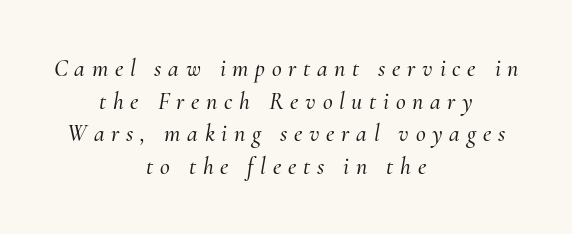
Here the glyphs are tracked loosely, breaking word shapes into spaced letters. Typeset on center — no edge is straight. The font's italic variant was chosen for this text. The passage shown is not underscored anywhere. Whoever set this chose a conventional vertical rhythm.
